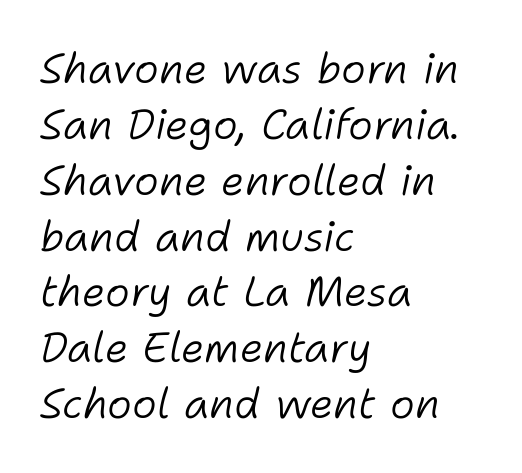
The image shows 42 px light type, italic (leaning right); set left-aligned, normal line spacing (1.33x), normal letter spacing, not underlined; low stroke contrast and a medium x-height.
